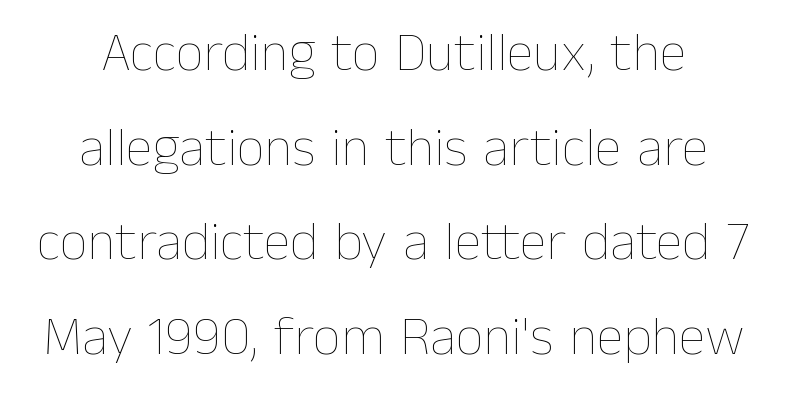
{"italic": "no", "bold": "no", "weight": "thin", "width": "normal", "stroke_contrast": "low", "x_height": "medium", "monospaced": "no", "underline": "no", "align": "center", "line_spacing_ratio": 1.72, "letter_spacing": "normal", "letter_spacing_em": 0.0, "glyph_px": 55}
